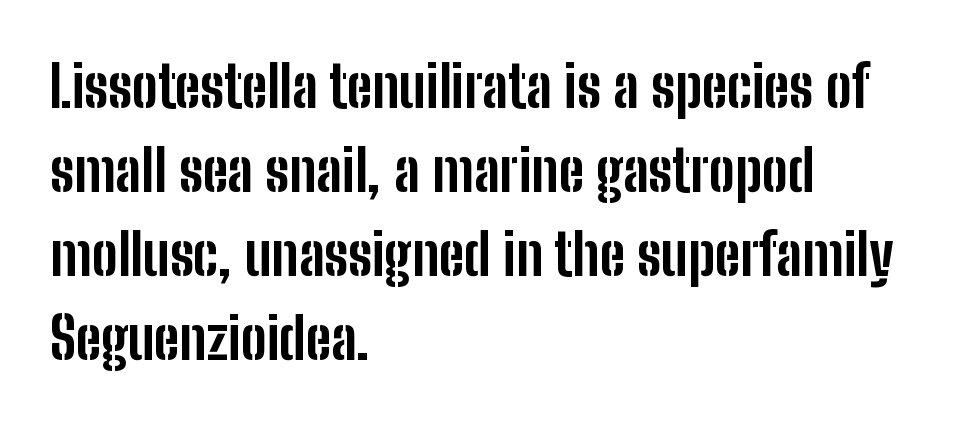
{"serif": "no", "italic": "no", "bold": "yes", "weight": "bold", "width": "condensed", "stroke_contrast": "low", "x_height": "medium", "monospaced": "no", "underline": "no", "align": "left", "line_spacing": "normal", "line_spacing_ratio": 1.45, "letter_spacing": "normal", "letter_spacing_em": 0.0, "glyph_px": 58}
